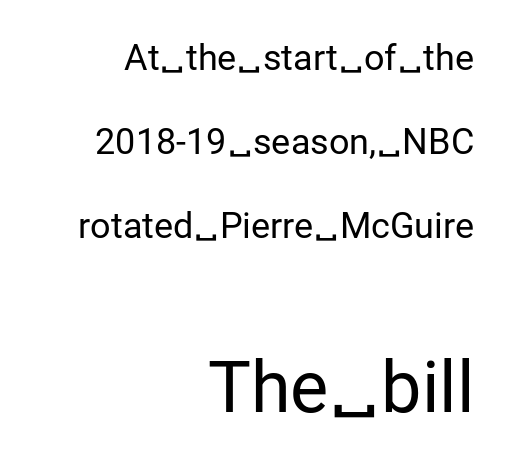
Q: Is the text bold? A: No.
Q: Is the text italic (slanted)? A: No, it is upright.
Q: Is the typeface a serif or a sans-serif typeface? A: Sans-serif.
Q: Is the text underlined? A: No.
Q: How is the paragraph aligned? A: Right-aligned.
Q: Is the spacing between letters normal or unusually wide? A: Normal.
Q: Is the spacing between lines tight, normal or loose? A: Loose.
Q: Which block of text is set in a larger size, the first (top) or the second (bottom)? A: The second (bottom) one.
Q: Width (condensed, normal, or wide)? A: Normal.
Q: Stroke contrast? A: Low.
Q: x-height? A: Medium.
Q: Monospaced? A: No.
